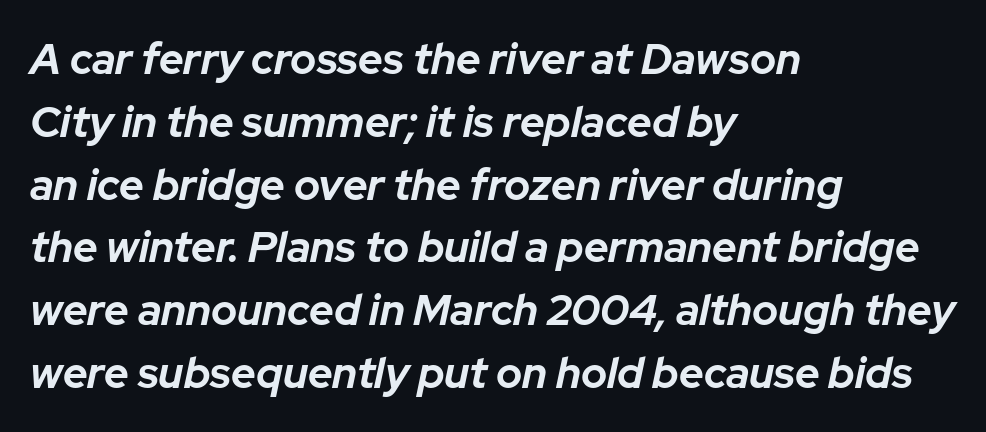
The image shows 43 px bold type, italic (leaning right); set left-aligned, normal line spacing (1.46x), normal letter spacing, not underlined; low stroke contrast and a medium x-height.
